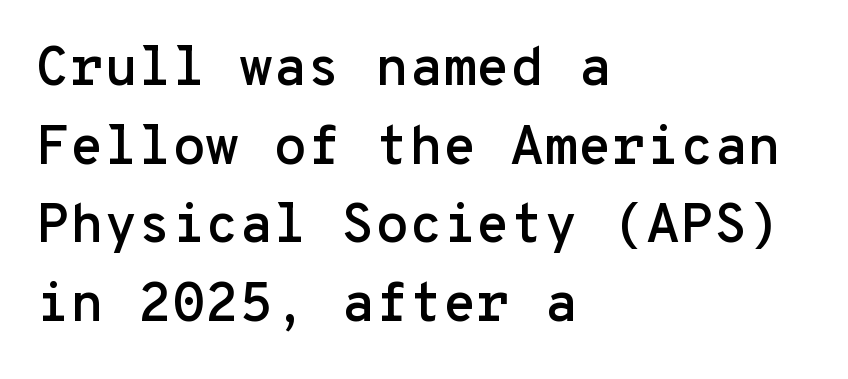
{"serif": "no", "italic": "no", "width": "normal", "stroke_contrast": "low", "x_height": "medium", "monospaced": "yes", "underline": "no", "align": "left", "line_spacing": "normal", "line_spacing_ratio": 1.43, "letter_spacing": "normal", "letter_spacing_em": 0.0, "glyph_px": 55}
